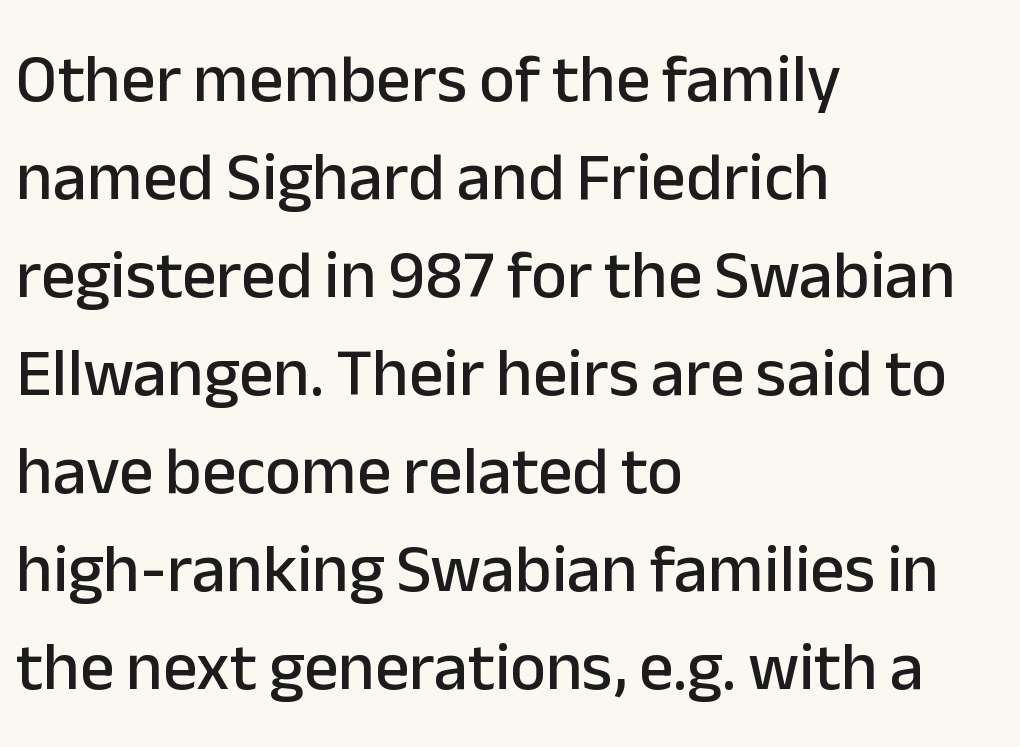
The designer left line spacing at the default. When letters stand straight like this, we call the style roman or upright. A typesetter would call this proportional, since set widths differ per character. The zone under the glyphs is completely vacant.
